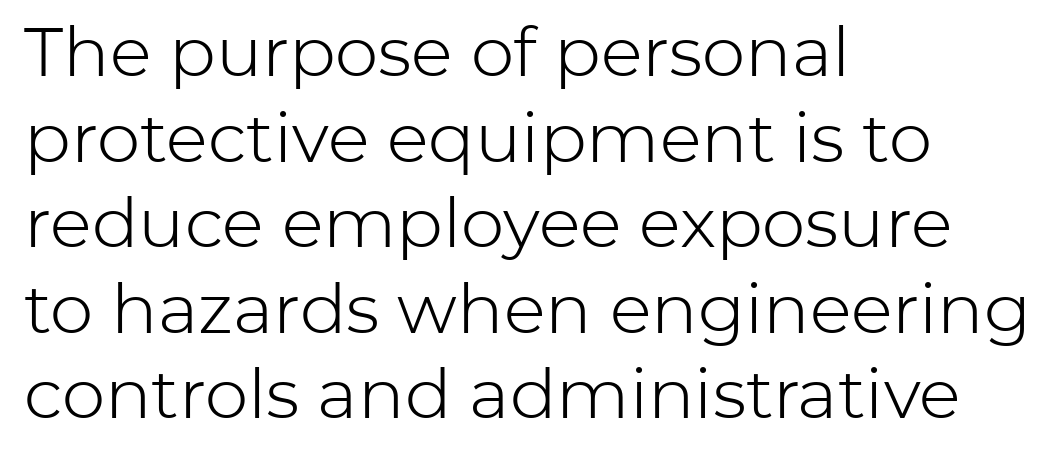
The image shows 69 px light sans-serif type, upright; set left-aligned, line spacing 1.24x, normal letter spacing, not underlined; low stroke contrast and a medium x-height.
